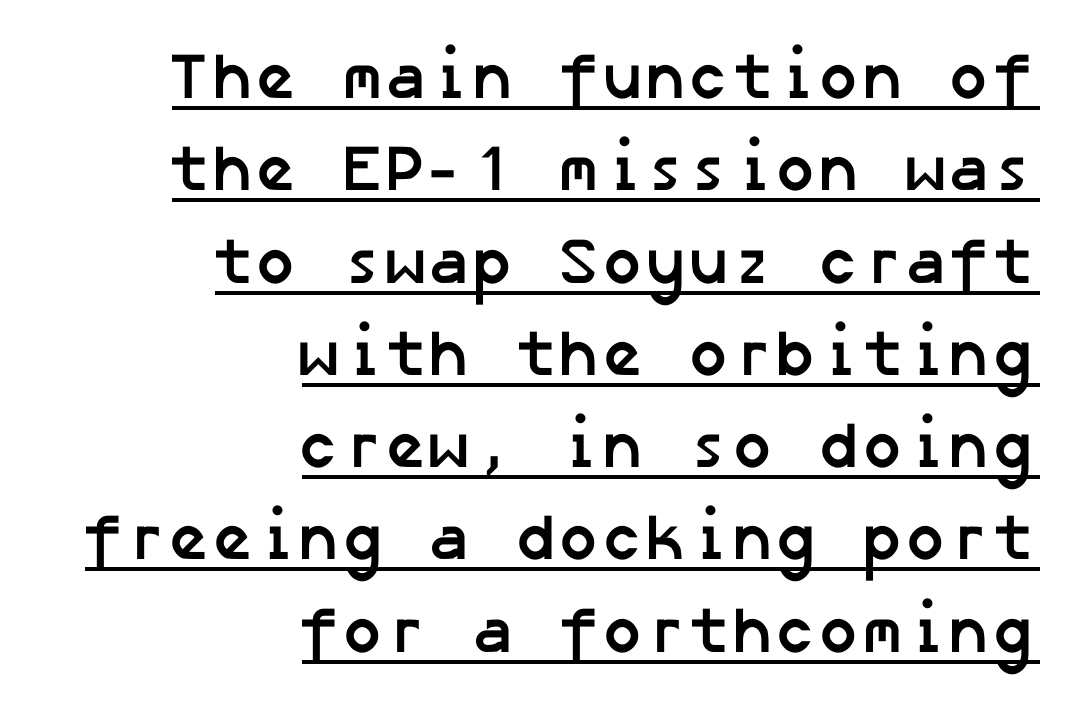
Q: Is the text bold? A: Yes.
Q: Is the typeface a serif or a sans-serif typeface? A: Sans-serif.
Q: Is the text underlined? A: Yes.
Q: How is the paragraph aligned? A: Right-aligned.
Q: Is the spacing between letters normal or unusually wide? A: Normal.
Q: Is the spacing between lines tight, normal or loose? A: Normal.
Q: Width (condensed, normal, or wide)? A: Normal.
Q: Stroke contrast? A: Low.
Q: x-height? A: Medium.
